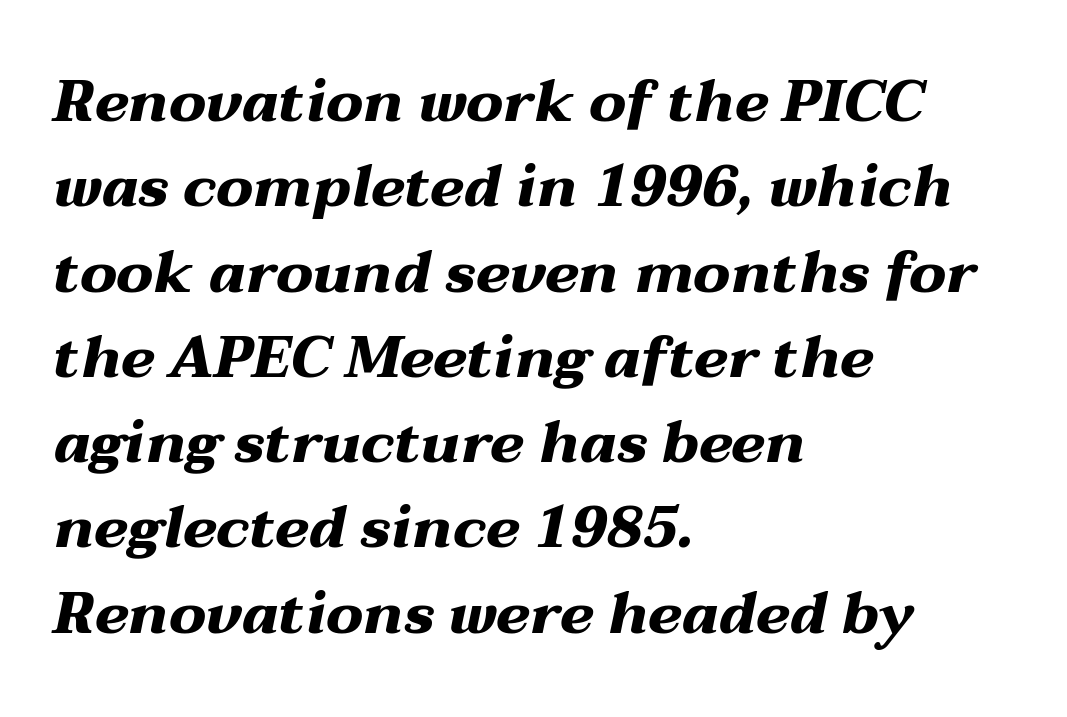
{"italic": "yes", "lean": "right", "slant_degrees": 12, "bold": "yes", "weight": "heavy", "width": "wide", "stroke_contrast": "medium", "x_height": "medium", "monospaced": "no", "underline": "no", "align": "left", "line_spacing": "normal", "line_spacing_ratio": 1.47, "letter_spacing": "normal", "letter_spacing_em": 0.0, "glyph_px": 58}
